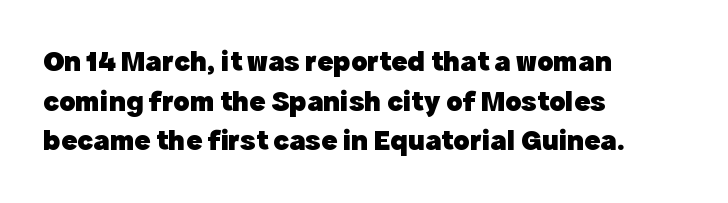
Q: Is the text bold? A: Yes.
Q: Is the text italic (slanted)? A: No, it is upright.
Q: Is the typeface a serif or a sans-serif typeface? A: Sans-serif.
Q: Is the text underlined? A: No.
Q: How is the paragraph aligned? A: Left-aligned.
Q: Is the spacing between letters normal or unusually wide? A: Normal.
Q: Is the spacing between lines tight, normal or loose? A: Normal.
Q: Width (condensed, normal, or wide)? A: Normal.
Q: x-height? A: Medium.
Q: Monospaced? A: No.
